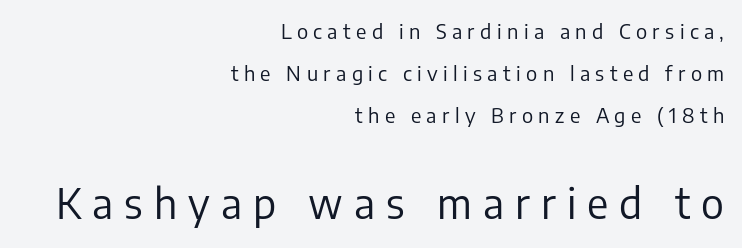
{"serif": "no", "italic": "no", "bold": "no", "weight": "regular", "width": "normal", "stroke_contrast": "low", "x_height": "medium", "monospaced": "no", "underline": "no", "align": "right", "line_spacing": "loose", "line_spacing_ratio": 2.09, "letter_spacing": "wide", "letter_spacing_em": 0.27, "larger_block": "second", "size_ratio": 2.05, "glyph_px": 41}
